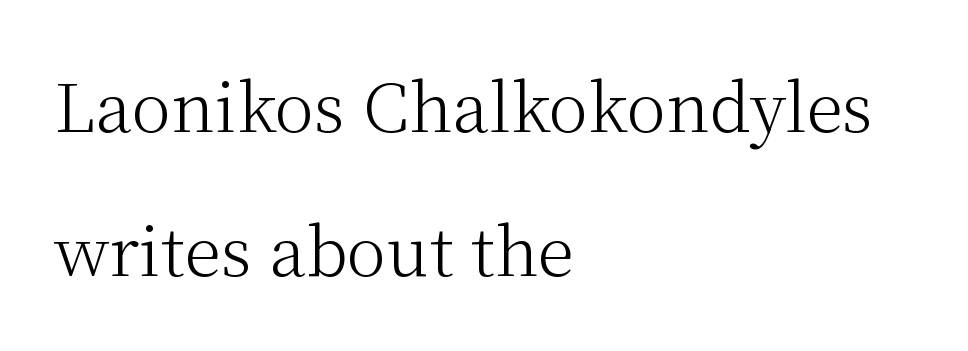
Stems and bowls with no extra thickness — not bold. Horizontally, the lines are justified to the leading edge only. The passage shown stacks its lines with a broad gap. Italic? Not at all — the glyphs are vertical. Inter-character spacing is left at the font's built-in metrics.
